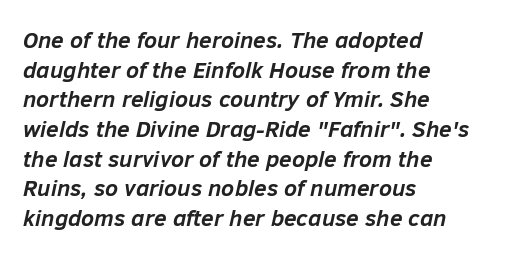
Check under the words: just untouched page. You can tell it's italic because the verticals aren't actually vertical. Caption: multi-line text, flush left, ragged right. Characters follow at the spacing the type designer built in. Every letter is thick-stroked: bold, no question.
